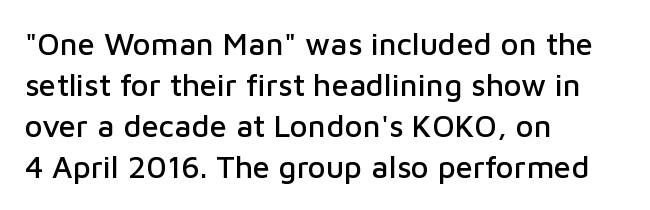
Q: Is the text italic (slanted)? A: No, it is upright.
Q: Is the typeface a serif or a sans-serif typeface? A: Sans-serif.
Q: Is the text underlined? A: No.
Q: How is the paragraph aligned? A: Left-aligned.
Q: Is the spacing between letters normal or unusually wide? A: Normal.
Q: Is the spacing between lines tight, normal or loose? A: Normal.
Q: Width (condensed, normal, or wide)? A: Normal.
Q: Stroke contrast? A: Low.
Q: x-height? A: Medium.
Q: Monospaced? A: No.
